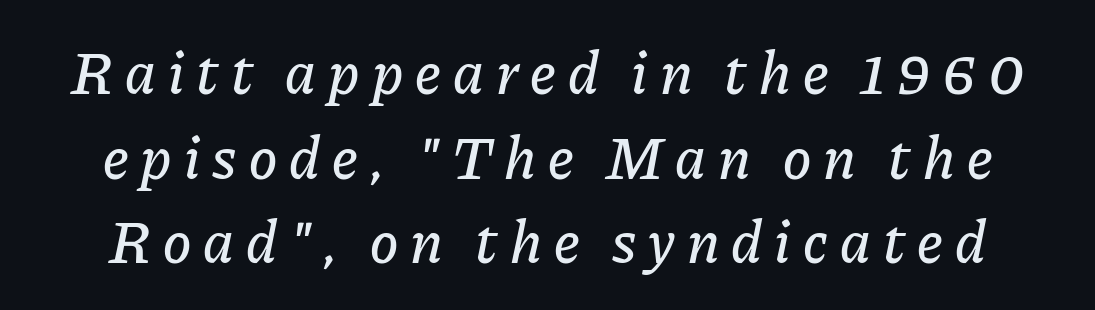
Q: Is the text italic (slanted)? A: Yes, it leans right by about 11 degrees.
Q: Is the text underlined? A: No.
Q: Is the spacing between letters normal or unusually wide? A: Unusually wide.
Q: Is the spacing between lines tight, normal or loose? A: Normal.
Q: Width (condensed, normal, or wide)? A: Normal.
Q: Stroke contrast? A: Low.
Q: x-height? A: Medium.
Q: Monospaced? A: No.
